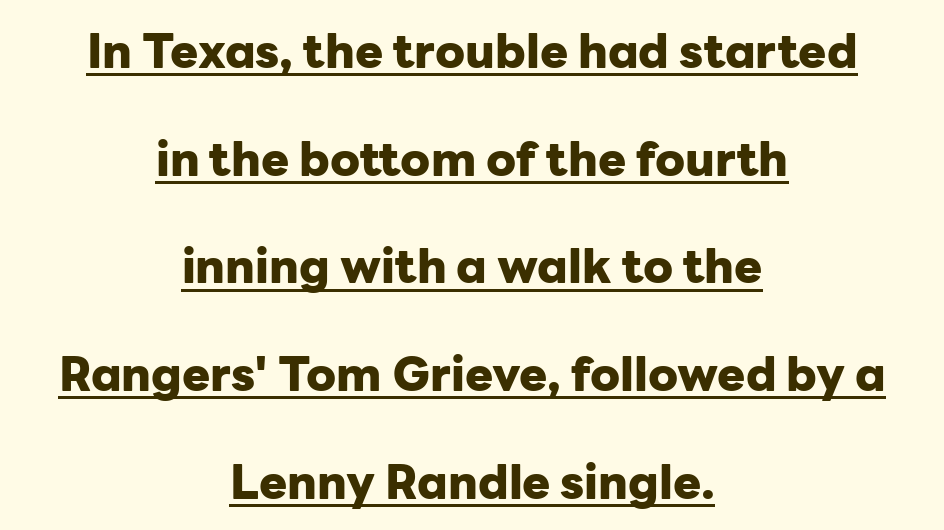
{"serif": "no", "italic": "no", "bold": "yes", "weight": "heavy", "width": "normal", "stroke_contrast": "low", "x_height": "medium", "monospaced": "no", "underline": "yes", "align": "center", "line_spacing": "loose", "line_spacing_ratio": 2.29, "letter_spacing": "normal", "letter_spacing_em": 0.0, "glyph_px": 47}
